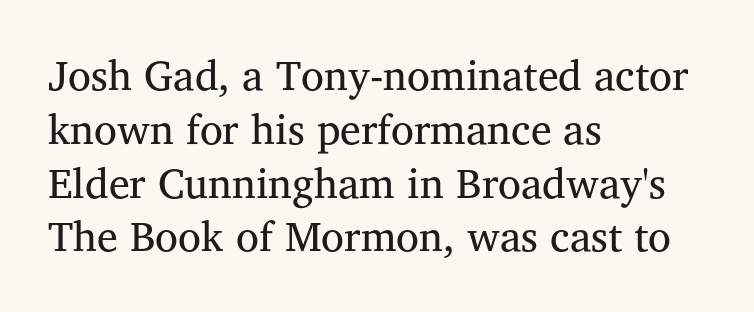
{"serif": "yes", "italic": "no", "bold": "no", "weight": "regular", "width": "normal", "stroke_contrast": "medium", "x_height": "medium", "monospaced": "no", "underline": "no", "align": "left", "line_spacing": "normal", "line_spacing_ratio": 1.28, "letter_spacing": "normal", "letter_spacing_em": 0.0, "glyph_px": 42}
